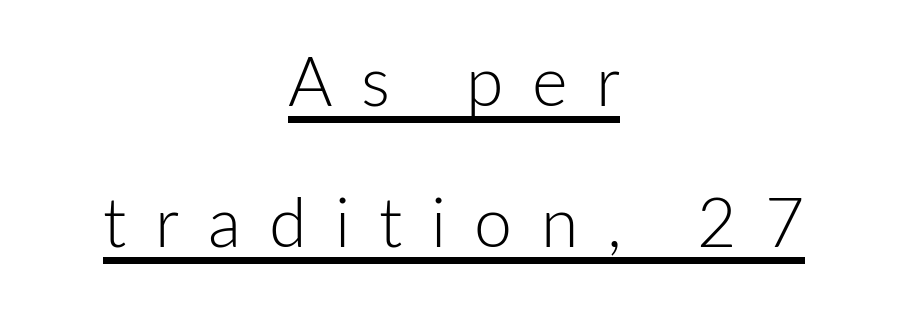
Loosely led — the rows are spread out. Horizontally, the lines are justified to the midpoint only. Is this a fixed-width face? No — the glyphs have proportional, varying widths. Unlike a traditional serif, this face leaves its strokes unadorned.
